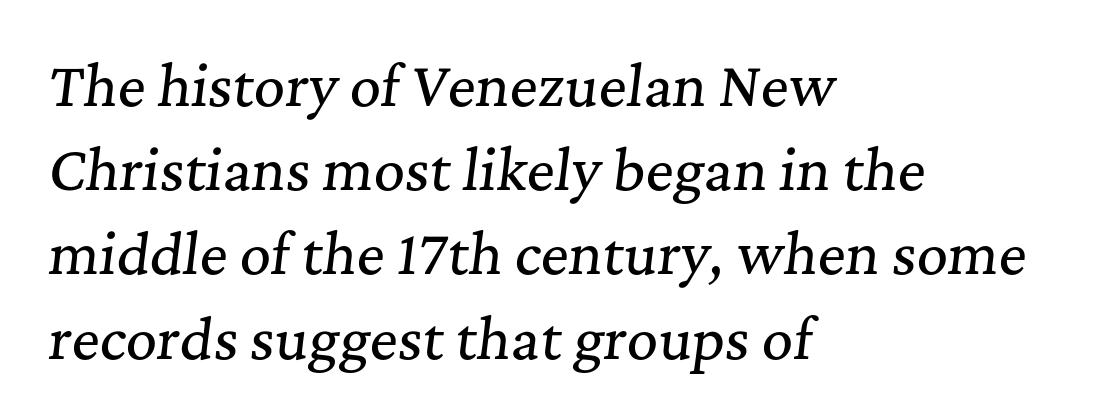
{"serif": "yes", "italic": "yes", "lean": "right", "slant_degrees": 7, "width": "normal", "stroke_contrast": "medium", "x_height": "medium", "monospaced": "no", "underline": "no", "align": "left", "line_spacing": "normal", "line_spacing_ratio": 1.56, "letter_spacing": "normal", "letter_spacing_em": 0.0, "glyph_px": 54}
